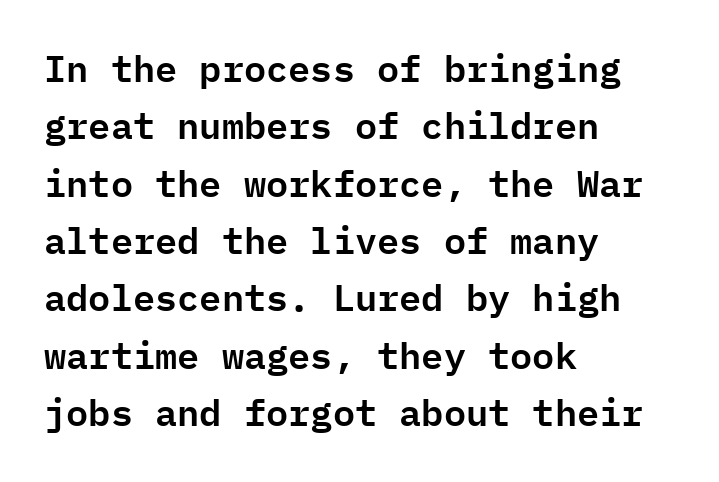
Line beginnings align vertically; line endings do not. Note the uniform advance width — an 'i' takes as much space as an 'm'. The typeface chosen for these lines omits serifs. What's the leading like? Ordinary, nothing unusual. Any mark beneath the type? The region is blank. A typesetter would mark this as roman, not italic.
